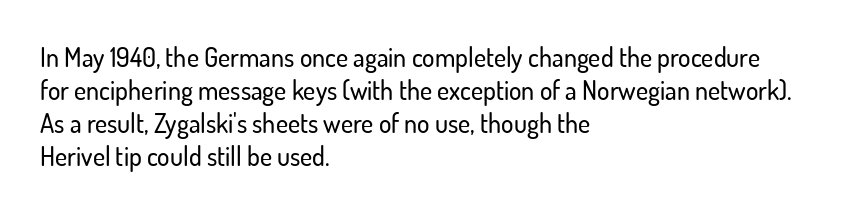
The image shows 26 px text type, upright; set left-aligned, normal line spacing (1.27x), normal letter spacing, not underlined.
